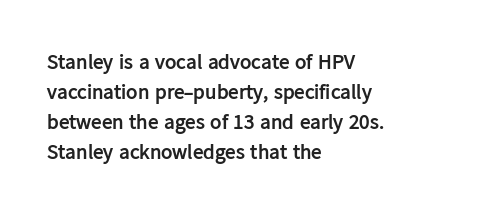
{"italic": "no", "bold": "yes", "underline": "no", "align": "left", "line_spacing": "normal", "line_spacing_ratio": 1.43, "letter_spacing": "normal", "letter_spacing_em": 0.0, "glyph_px": 21}
